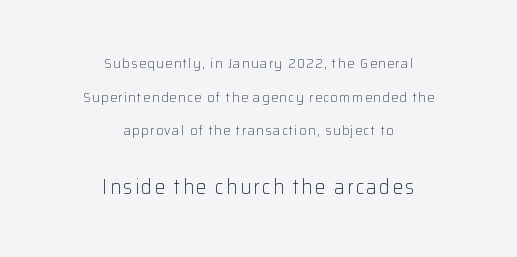
Note: smaller setting up top, larger setting below. The foot of each line stays bare and open. Quick note: not italic, upright. Does the copy run flush right? No — it is centered line by line. Heft: none added — not bold. Interline gaps are noticeably wide in this sample.
